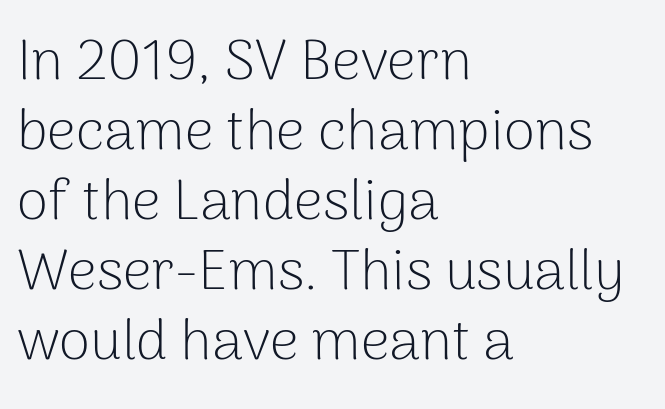
The image shows 57 px light sans-serif type, upright; set left-aligned, line spacing 1.23x, normal letter spacing, not underlined; low stroke contrast and a medium x-height.
